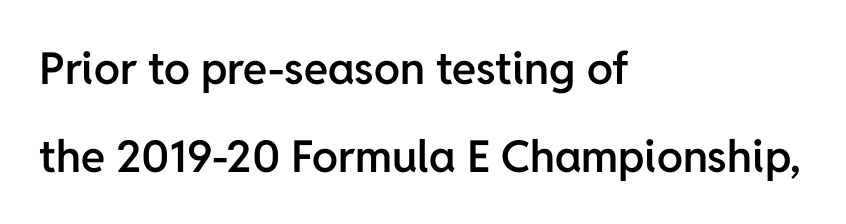
{"serif": "no", "italic": "no", "bold": "semi", "weight": "semibold", "width": "normal", "stroke_contrast": "low", "x_height": "medium", "monospaced": "no", "underline": "no", "align": "left", "line_spacing": "loose", "line_spacing_ratio": 2.0, "letter_spacing": "normal", "letter_spacing_em": 0.0, "glyph_px": 44}
